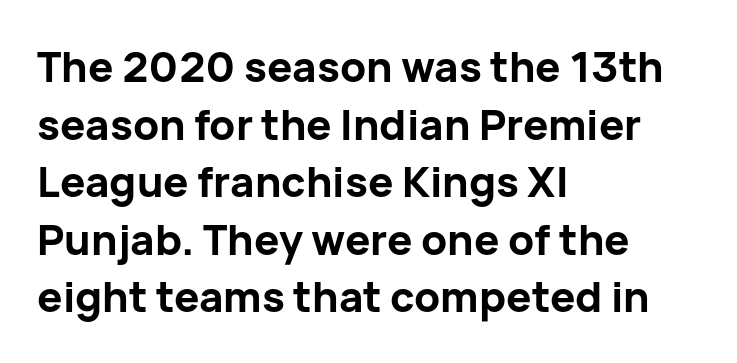
The image shows 42 px bold sans-serif type, upright; set left-aligned, normal line spacing (1.37x), normal letter spacing, not underlined; low stroke contrast and a medium x-height.
